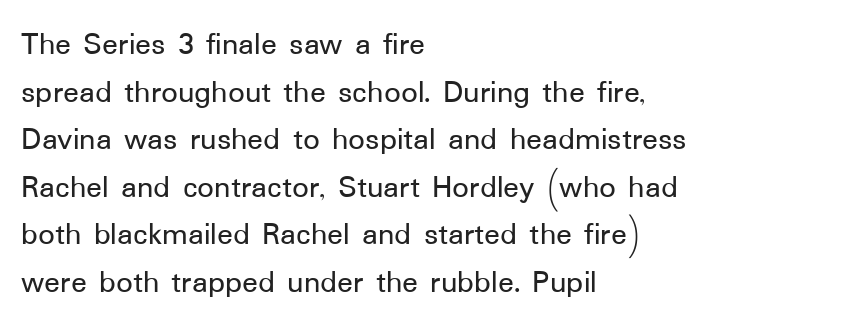
The image shows 33 px sans-serif type, upright; set left-aligned, normal line spacing (1.44x), normal letter spacing, not underlined; low stroke contrast and a medium x-height.
